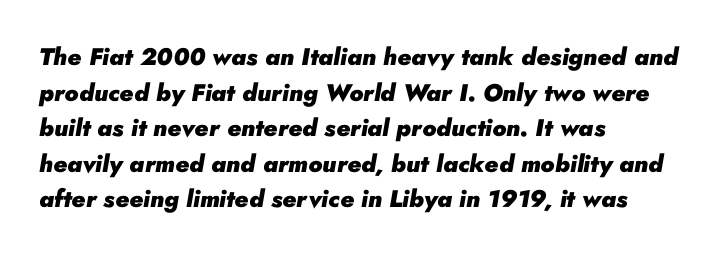
Q: Is the text bold? A: Yes.
Q: Is the text italic (slanted)? A: Yes, it leans right by about 10 degrees.
Q: Is the text underlined? A: No.
Q: How is the paragraph aligned? A: Left-aligned.
Q: Is the spacing between letters normal or unusually wide? A: Normal.
Q: Is the spacing between lines tight, normal or loose? A: Normal.
